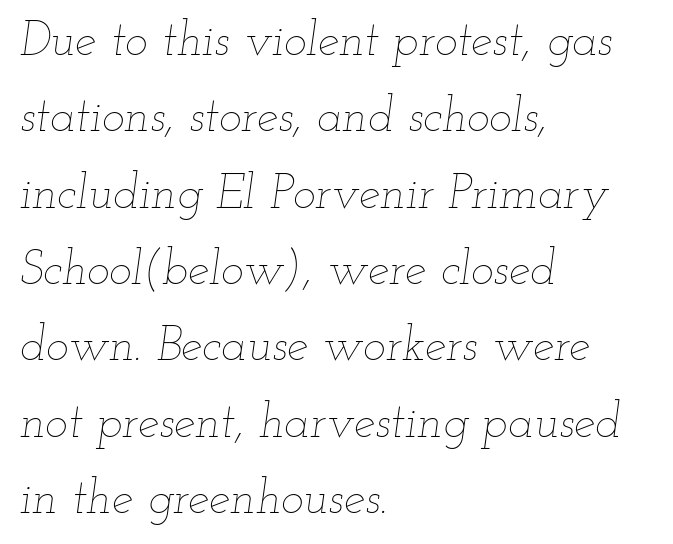
Q: Is the text bold? A: No.
Q: Is the text italic (slanted)? A: Yes, it leans right by about 12 degrees.
Q: Is the text underlined? A: No.
Q: How is the paragraph aligned? A: Left-aligned.
Q: Is the spacing between letters normal or unusually wide? A: Normal.
Q: Is the spacing between lines tight, normal or loose? A: Normal.
Q: Width (condensed, normal, or wide)? A: Wide.
Q: Stroke contrast? A: Low.
Q: x-height? A: Small.
Q: Monospaced? A: No.
